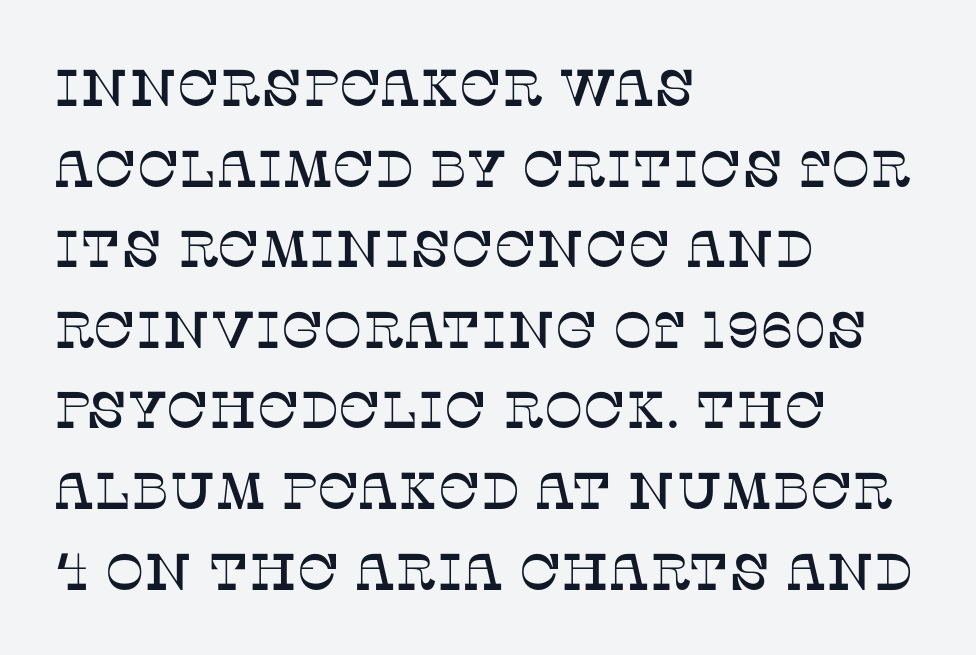
A bare baseline throughout the passage. How would I describe the line gaps? Plain and ordinary. Font category for this specimen: serif. Spacing between characters is what you'd get straight out of the box. A typesetter would call this proportional, since set widths differ per character. The text block is weighted toward the left margin, trailing off unevenly rightward.
